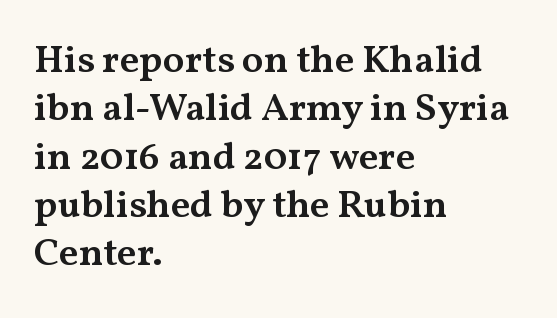
Q: Is the text bold? A: Semi-bold.
Q: Is the text italic (slanted)? A: No, it is upright.
Q: Is the typeface a serif or a sans-serif typeface? A: Serif.
Q: Is the text underlined? A: No.
Q: How is the paragraph aligned? A: Left-aligned.
Q: Is the spacing between letters normal or unusually wide? A: Normal.
Q: Width (condensed, normal, or wide)? A: Wide.
Q: Stroke contrast? A: Medium.
Q: x-height? A: Medium.
Q: Monospaced? A: No.
